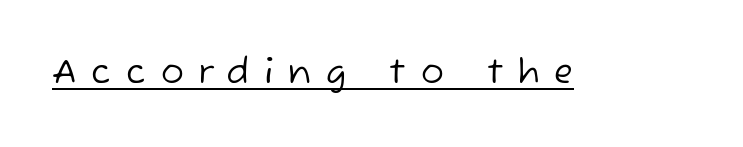
A typesetter would call this heavily tracked-out type. In terms of letterform style, serifs are entirely absent. The letterforms sit at book weight or below. A continuous stroke trails under the words, as in a hyperlink. These lines are rendered in a variable-pitch font.
